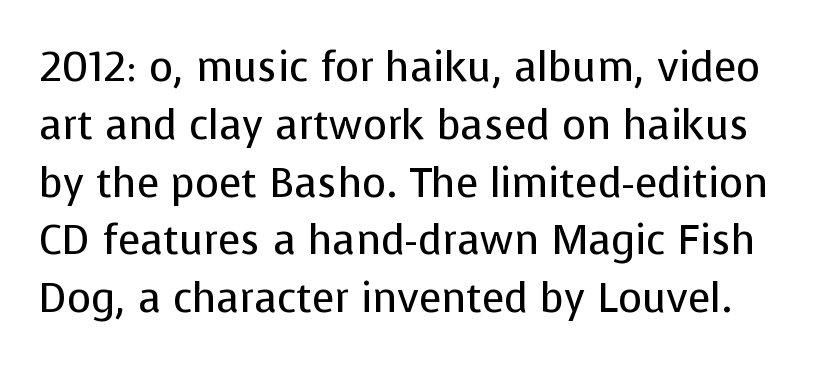
Q: Is the text bold? A: No.
Q: Is the text italic (slanted)? A: No, it is upright.
Q: Is the typeface a serif or a sans-serif typeface? A: Sans-serif.
Q: Is the text underlined? A: No.
Q: Is the spacing between letters normal or unusually wide? A: Normal.
Q: Is the spacing between lines tight, normal or loose? A: Normal.
Q: Width (condensed, normal, or wide)? A: Normal.
Q: Stroke contrast? A: Low.
Q: x-height? A: Medium.
Q: Monospaced? A: No.
